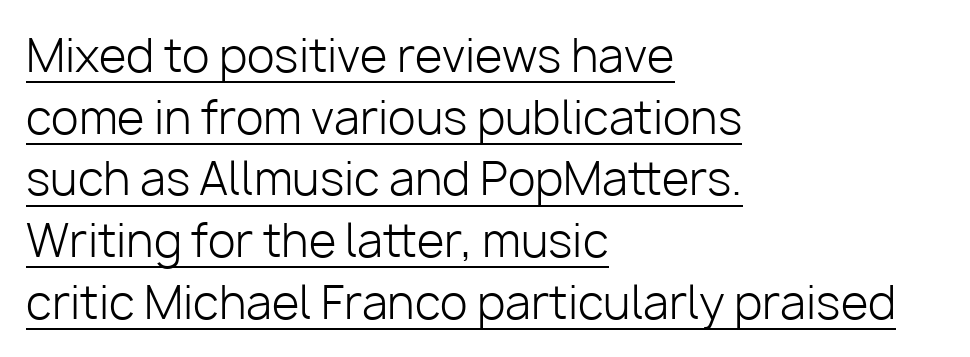
The image shows 45 px light sans-serif type, upright; set left-aligned, normal line spacing (1.37x), normal letter spacing, underlined; low stroke contrast and a medium x-height.
